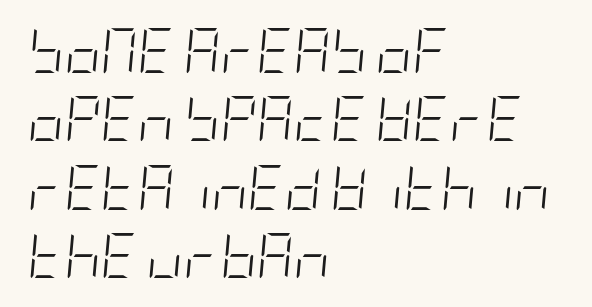
Q: Is the text bold? A: No.
Q: Is the text italic (slanted)? A: Yes, it leans right by about 5 degrees.
Q: Is the text underlined? A: No.
Q: How is the paragraph aligned? A: Left-aligned.
Q: Is the spacing between letters normal or unusually wide? A: Normal.
Q: Is the spacing between lines tight, normal or loose? A: Normal.
Q: Width (condensed, normal, or wide)? A: Condensed.
Q: Stroke contrast? A: Low.
Q: x-height? A: Large.
